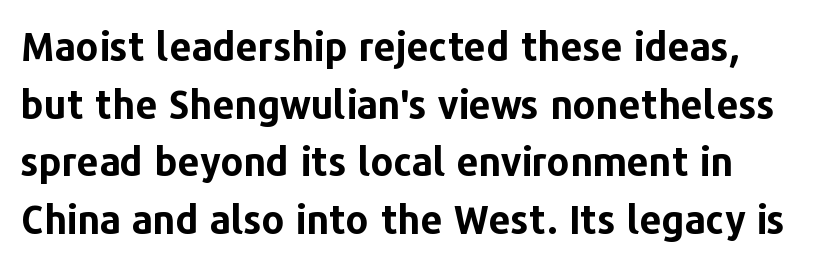
The image shows 39 px bold sans-serif type, upright; set normal line spacing (1.48x), normal letter spacing, not underlined; low stroke contrast and a medium x-height.
